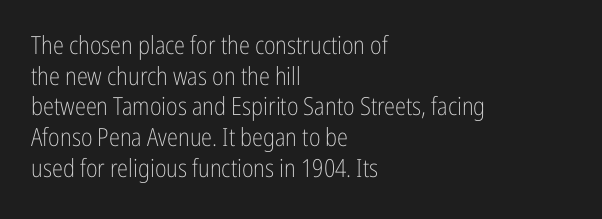
{"italic": "no", "bold": "no", "underline": "no", "align": "left", "line_spacing_ratio": 1.23, "letter_spacing": "normal", "letter_spacing_em": 0.0, "glyph_px": 25}
